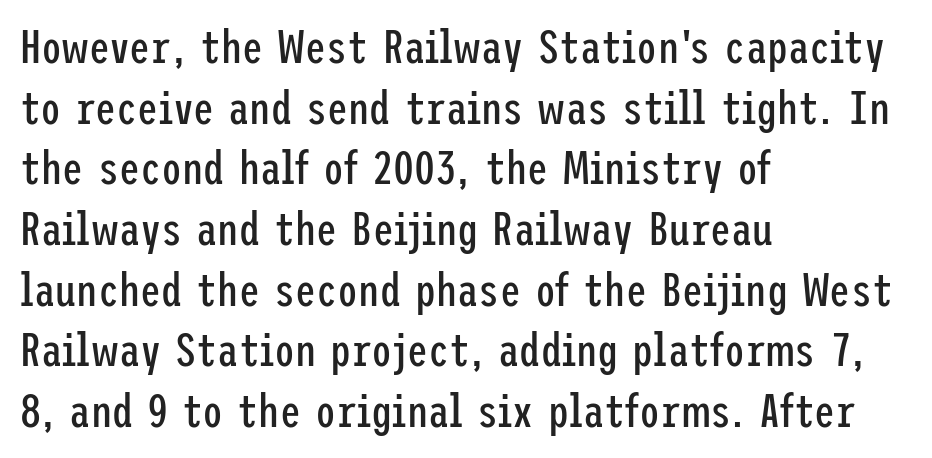
{"serif": "no", "italic": "no", "bold": "no", "weight": "regular", "width": "condensed", "stroke_contrast": "low", "x_height": "medium", "underline": "no", "align": "left", "line_spacing": "normal", "line_spacing_ratio": 1.29, "letter_spacing": "normal", "letter_spacing_em": 0.0, "glyph_px": 47}
